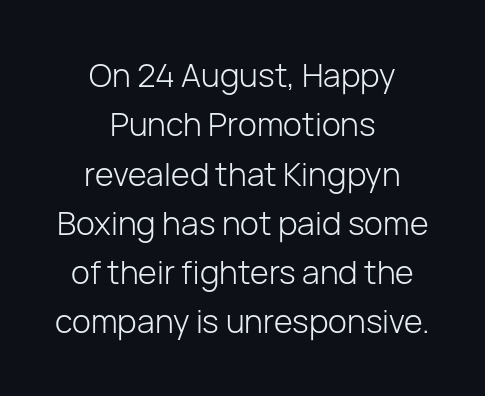
The image shows 32 px light sans-serif type, upright; set centered, normal line spacing (1.54x), normal letter spacing, not underlined; low stroke contrast and a medium x-height.
